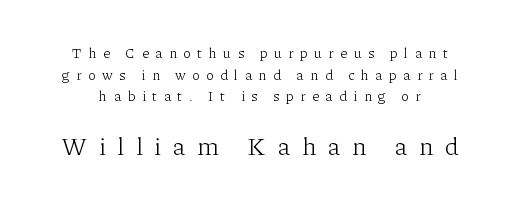
Q: Is the text bold? A: No.
Q: Is the text italic (slanted)? A: No, it is upright.
Q: Is the text underlined? A: No.
Q: Is the spacing between letters normal or unusually wide? A: Unusually wide.
Q: Is the spacing between lines tight, normal or loose? A: Normal.
Q: Which block of text is set in a larger size, the first (top) or the second (bottom)? A: The second (bottom) one.
